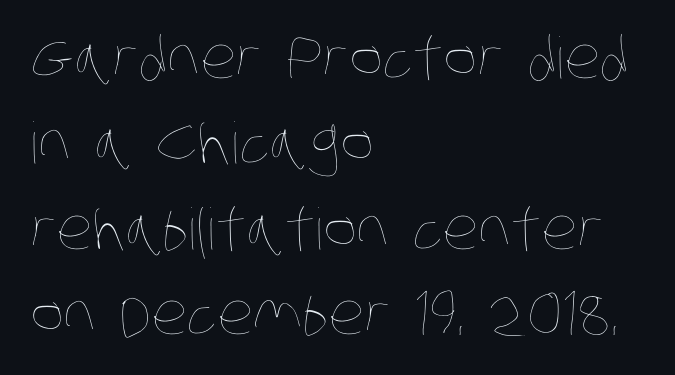
No letter is thick-stroked: the sample isn't bold. The space directly below the letters is spotless. Compared with typical body copy, the letter spacing here is the same. Character widths vary here, with narrow letters taking less room than wide ones. Compared with typical paragraphs, the rows here are spaced about the same. Teacher's note: observe the even left margin — that is flush-left alignment.
